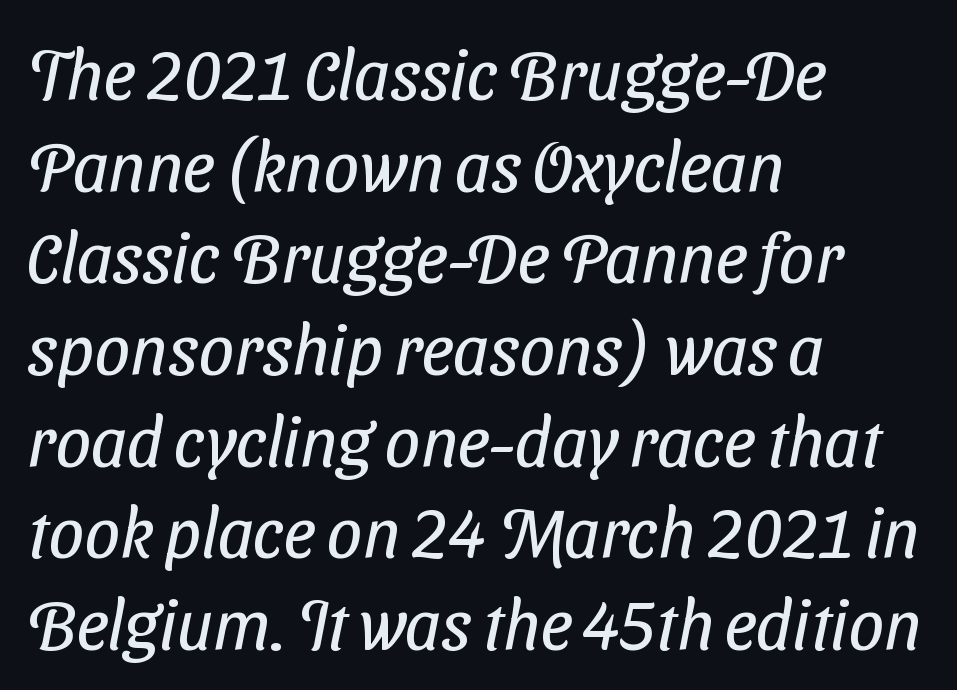
Caption: standard tracking, unaltered. Is this a sans? Yes — the strokes have no serifs. You could not count columns in this text — the font is proportionally spaced. The weight would be labelled regular, book, light, or lighter still. Line spacing here is normal. Underlining? Definitely not there.
